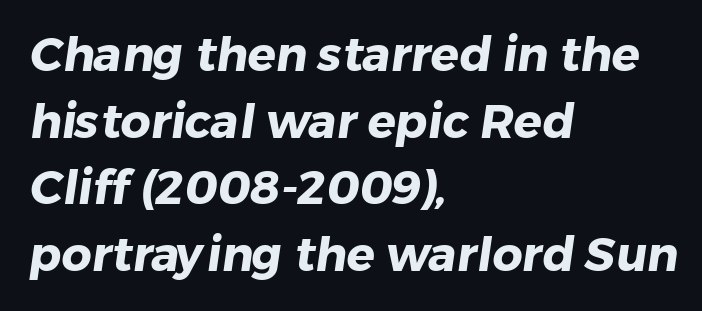
Q: Is the text bold? A: Yes.
Q: Is the typeface a serif or a sans-serif typeface? A: Sans-serif.
Q: Is the text underlined? A: No.
Q: How is the paragraph aligned? A: Left-aligned.
Q: Is the spacing between letters normal or unusually wide? A: Normal.
Q: Is the spacing between lines tight, normal or loose? A: Normal.
Q: Width (condensed, normal, or wide)? A: Normal.
Q: Stroke contrast? A: Low.
Q: x-height? A: Medium.
Q: Monospaced? A: No.
